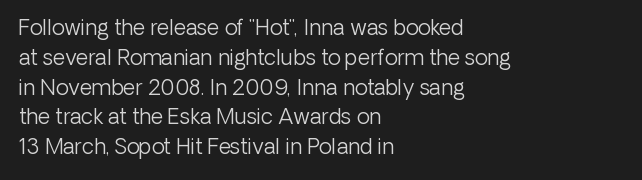
{"italic": "no", "bold": "no", "underline": "no", "align": "left", "line_spacing": "normal", "line_spacing_ratio": 1.42, "letter_spacing": "normal", "letter_spacing_em": 0.0, "glyph_px": 21}
